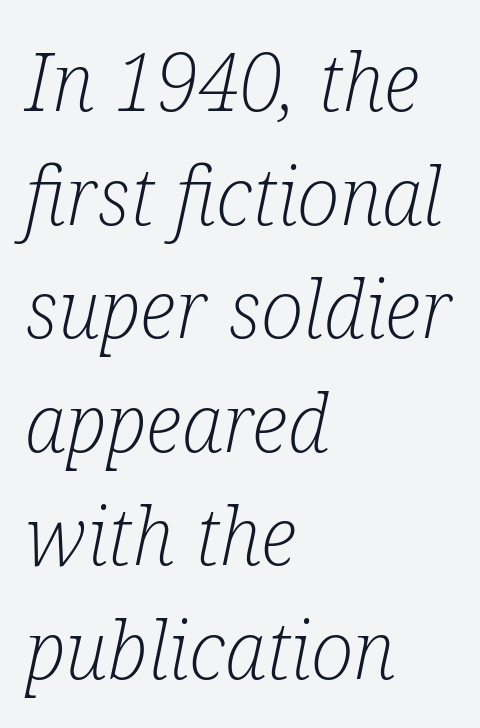
If you drew a line through each stem, it would be angled. Note: serifs present on the glyphs. No letter is thick-stroked: the sample isn't bold. Note the varied advance widths — an 'i' is clearly narrower than an 'm'. The letterforms sit shoulder to shoulder at normal distance.
